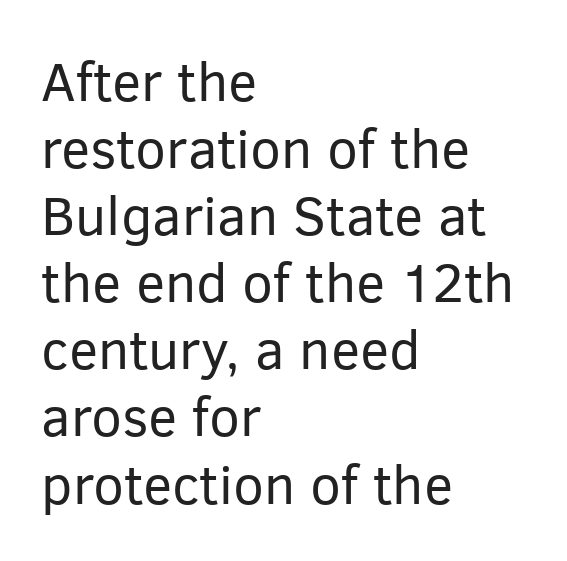
Stems here are at most as thick as an everyday book face. Vertical strokes here are truly vertical. The rendering anchors every line to the left-hand side. The characters display no serif detailing; their extremities are plain. A bare baseline throughout the passage. Each letter keeps its own natural width here, so spacing adapts to shape.
